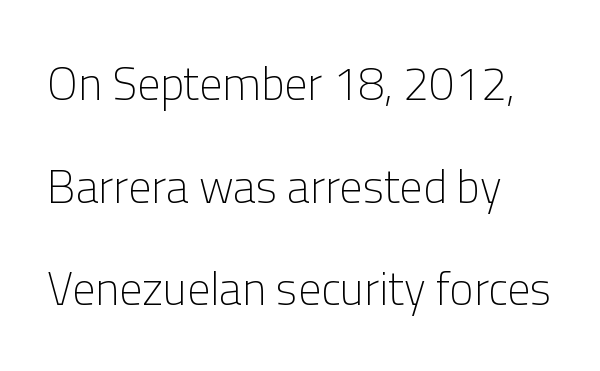
{"serif": "no", "italic": "no", "bold": "no", "weight": "light", "width": "normal", "stroke_contrast": "low", "x_height": "medium", "monospaced": "no", "underline": "no", "align": "left", "line_spacing": "loose", "line_spacing_ratio": 2.23, "letter_spacing": "normal", "letter_spacing_em": 0.0, "glyph_px": 46}
